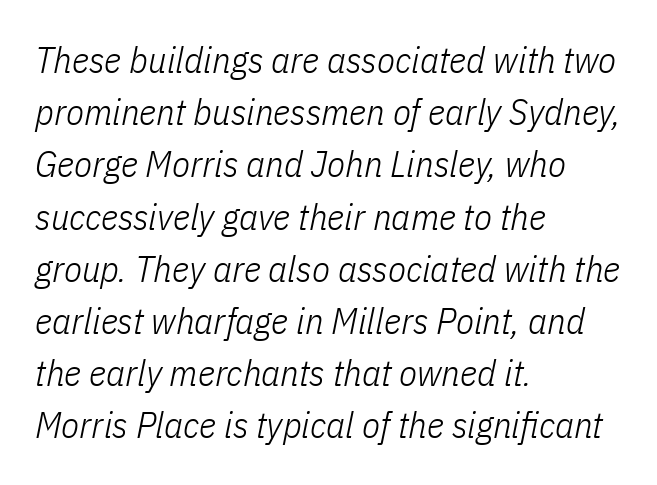
Q: Is the text bold? A: No.
Q: Is the text italic (slanted)? A: Yes, it leans right by about 11 degrees.
Q: Is the text underlined? A: No.
Q: How is the paragraph aligned? A: Left-aligned.
Q: Is the spacing between letters normal or unusually wide? A: Normal.
Q: Is the spacing between lines tight, normal or loose? A: Normal.
Q: Width (condensed, normal, or wide)? A: Condensed.
Q: Stroke contrast? A: Low.
Q: x-height? A: Medium.
Q: Monospaced? A: No.
